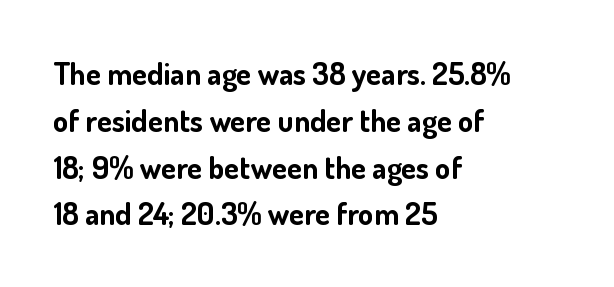
{"serif": "no", "italic": "no", "bold": "yes", "weight": "bold", "width": "normal", "stroke_contrast": "low", "x_height": "small", "monospaced": "no", "underline": "no", "align": "left", "line_spacing": "normal", "line_spacing_ratio": 1.51, "letter_spacing": "normal", "letter_spacing_em": 0.0, "glyph_px": 31}
